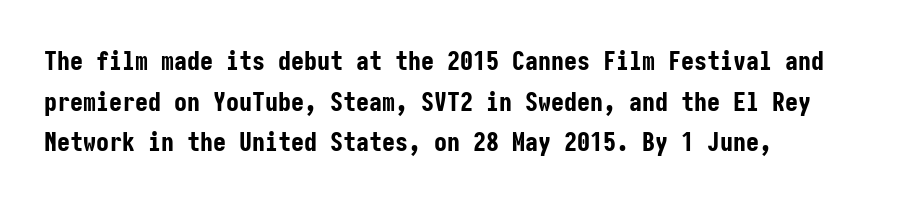
{"italic": "no", "bold": "yes", "underline": "no", "align": "left", "line_spacing": "normal", "line_spacing_ratio": 1.56, "letter_spacing": "normal", "letter_spacing_em": 0.0, "glyph_px": 26}
